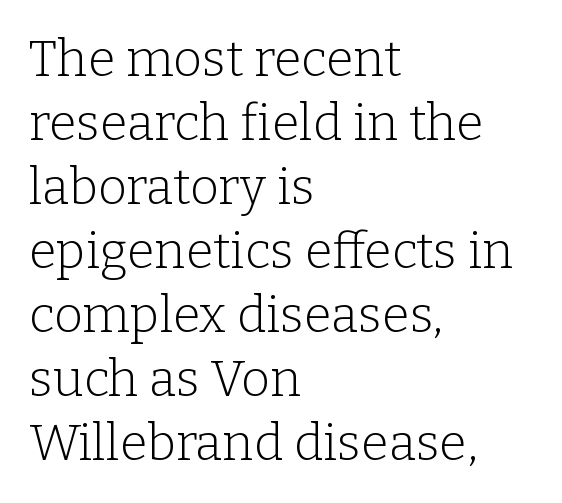
A typesetter would call this proportional, since set widths differ per character. Descenders are the only things crossing below the line. Whoever set this chose a conventional vertical rhythm. This is roman type, the default non-slanted kind. This sample uses a serif face. Tracking here is standard; glyphs follow each other at the usual distance.
